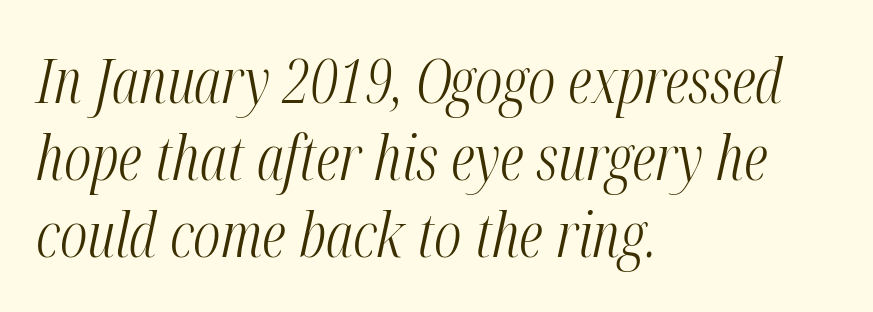
{"italic": "yes", "lean": "right", "slant_degrees": 12, "bold": "no", "weight": "light", "width": "condensed", "stroke_contrast": "medium", "x_height": "medium", "monospaced": "no", "underline": "no", "align": "left", "line_spacing_ratio": 1.24, "letter_spacing": "normal", "letter_spacing_em": 0.0, "glyph_px": 62}
